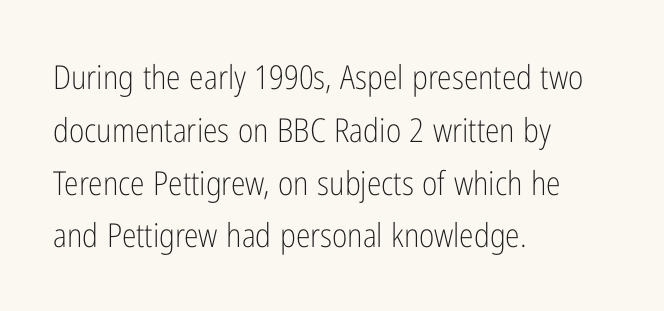
Character widths vary here, with narrow letters taking less room than wide ones. Vertical spacing — default. The glyphs in this specimen are sans serif. Between one letter and the next there's only the usual sliver of space.
